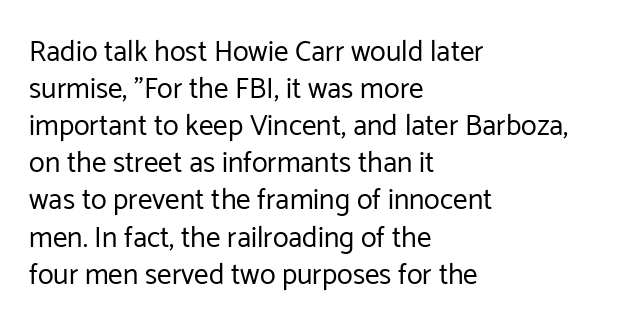
Decoration check: the copy has no underline. Is this a heavy cut? Hardly; it is regular or lighter. The lines are quadded left. Notice how the stems are strictly vertical — no italics here.
